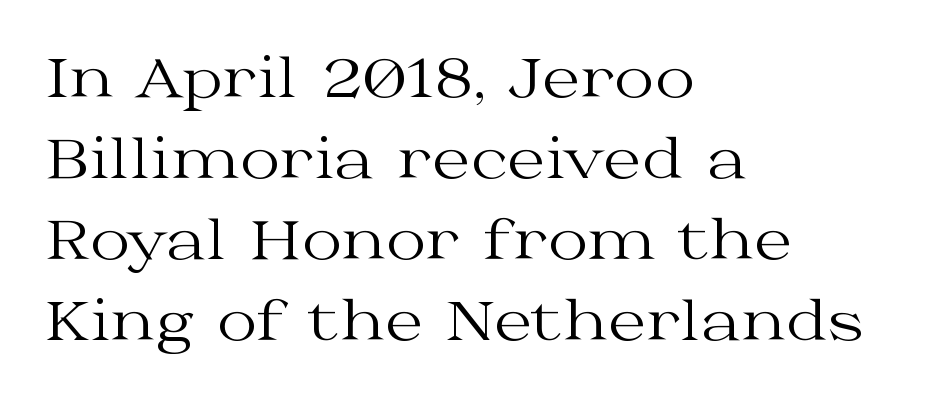
The image shows 55 px regular-weight, wide serif type, upright; set left-aligned, normal line spacing (1.47x), normal letter spacing, not underlined; medium stroke contrast and a medium x-height.
